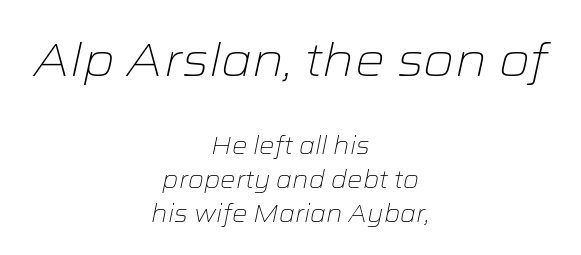
{"italic": "yes", "lean": "right", "slant_degrees": 12, "bold": "no", "weight": "light", "width": "wide", "stroke_contrast": "low", "x_height": "medium", "monospaced": "no", "underline": "no", "align": "center", "line_spacing": "normal", "line_spacing_ratio": 1.41, "letter_spacing": "normal", "letter_spacing_em": 0.0, "larger_block": "first", "size_ratio": 1.96, "glyph_px": 47}
